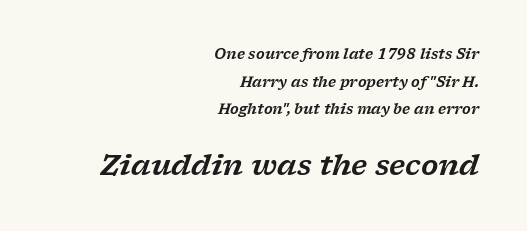
{"serif": "yes", "italic": "yes", "lean": "right", "slant_degrees": 17, "width": "wide", "stroke_contrast": "low", "x_height": "medium", "monospaced": "no", "underline": "no", "align": "right", "line_spacing": "loose", "line_spacing_ratio": 1.97, "letter_spacing": "normal", "letter_spacing_em": 0.0, "larger_block": "second", "size_ratio": 2.0, "glyph_px": 28}
